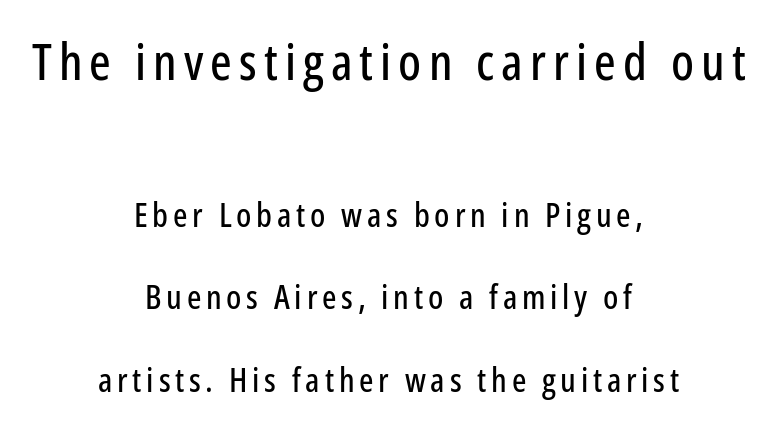
Vertically, the passage feels expansive, rows floating well apart. Both edges are ragged and mirror each other, which tells us the setting is centered. Each letter's strokes conclude bluntly, with no projecting serifs. Descenders hang freely into open space.
